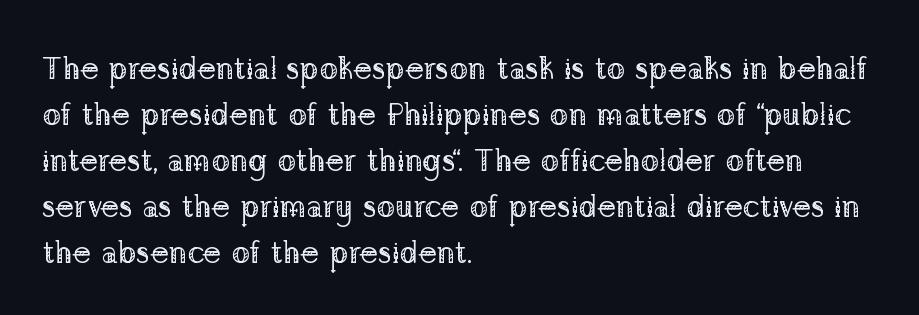
{"serif": "yes", "italic": "no", "bold": "no", "weight": "regular", "width": "normal", "stroke_contrast": "low", "x_height": "medium", "monospaced": "no", "underline": "no", "align": "left", "line_spacing": "normal", "line_spacing_ratio": 1.48, "letter_spacing": "normal", "letter_spacing_em": 0.0, "glyph_px": 31}
